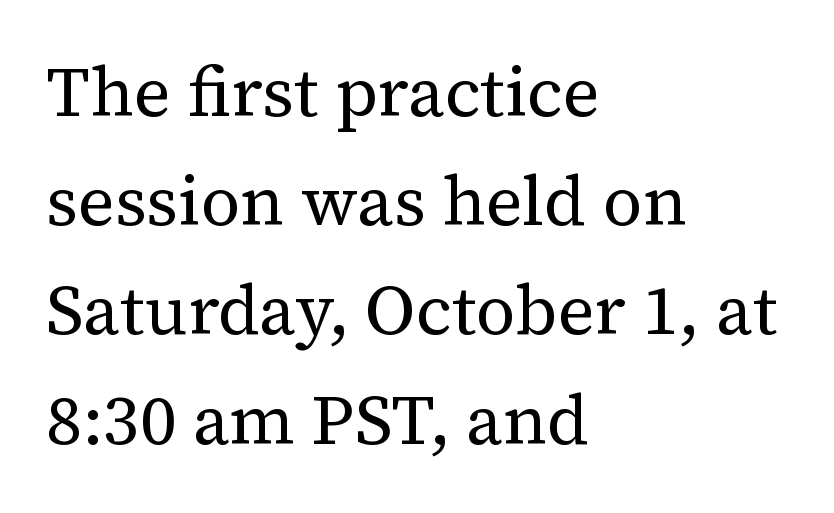
{"serif": "yes", "italic": "no", "bold": "no", "weight": "regular", "width": "normal", "stroke_contrast": "medium", "x_height": "medium", "monospaced": "no", "underline": "no", "align": "left", "line_spacing": "normal", "line_spacing_ratio": 1.56, "letter_spacing": "normal", "letter_spacing_em": 0.0, "glyph_px": 70}
